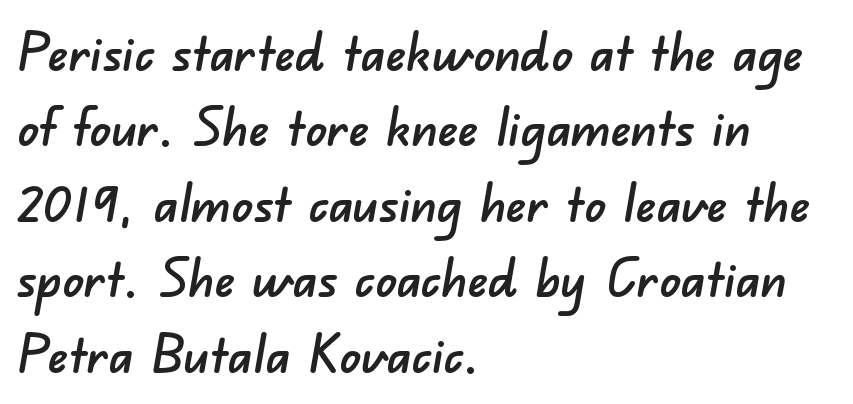
The image shows 52 px sans-serif type; set left-aligned, normal line spacing (1.45x), normal letter spacing, not underlined; low stroke contrast and a small x-height.
